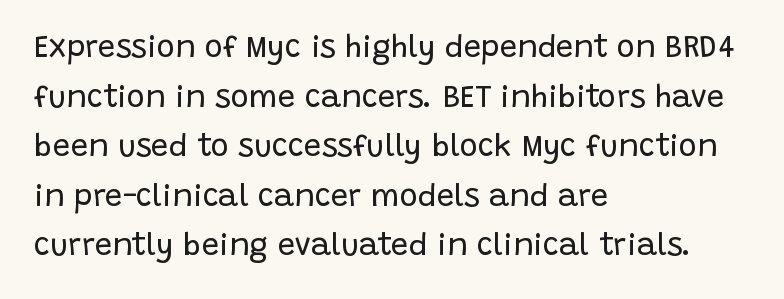
{"serif": "no", "italic": "no", "bold": "no", "weight": "regular", "width": "normal", "stroke_contrast": "low", "x_height": "large", "monospaced": "no", "underline": "no", "align": "left", "line_spacing": "normal", "line_spacing_ratio": 1.6, "letter_spacing": "normal", "letter_spacing_em": 0.0, "glyph_px": 31}
